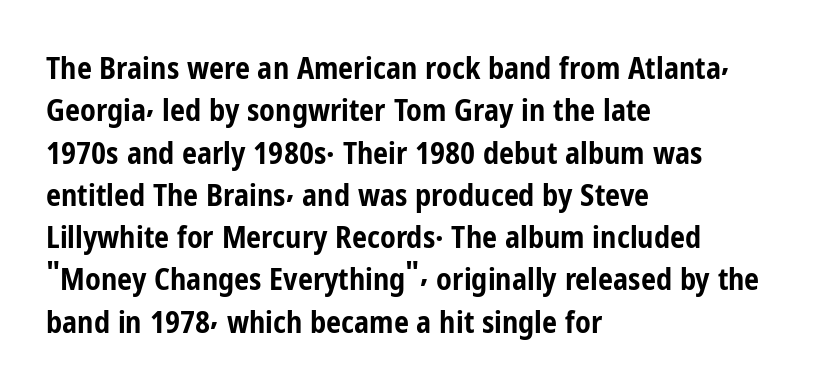
The image shows 30 px bold, condensed sans-serif type, upright; set left-aligned, normal line spacing (1.41x), normal letter spacing, not underlined; low stroke contrast and a medium x-height.
